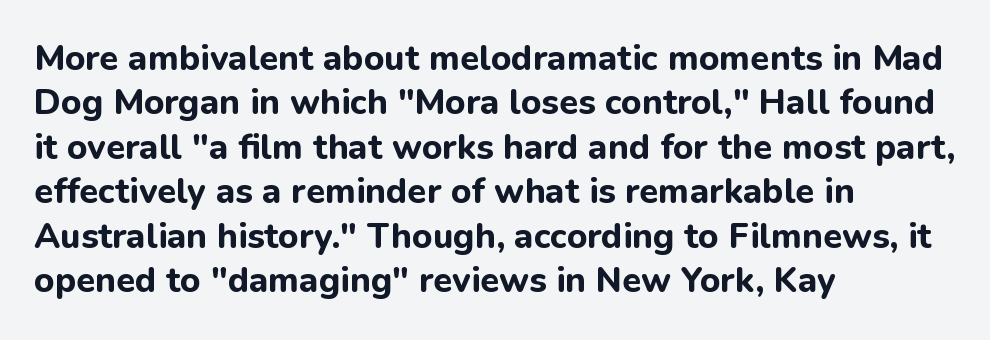
The image shows 35 px bold sans-serif type, upright; set left-aligned, normal line spacing (1.27x), normal letter spacing, not underlined; low stroke contrast and a medium x-height.
